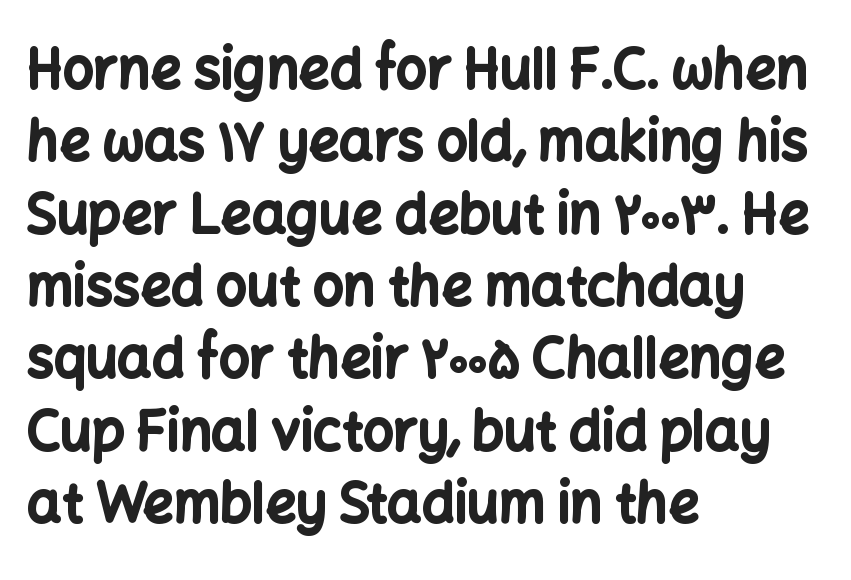
The letters stand upright; this is a roman face. Typesetter's note: full bold, strokes at maximum text heaviness. Vertical spacing — default. If you drew a ruler down the left edge, every line would touch it. Bare-footed words on every line.
